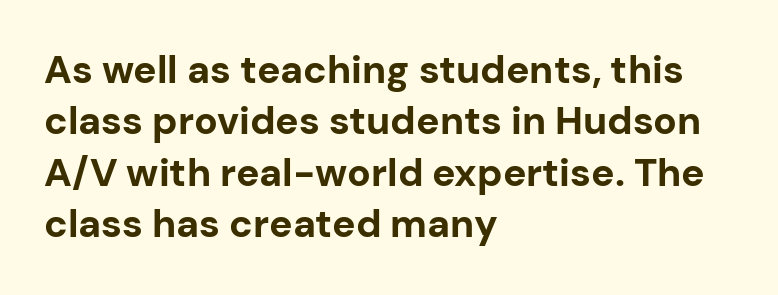
{"serif": "no", "italic": "no", "bold": "yes", "weight": "bold", "width": "normal", "stroke_contrast": "low", "x_height": "medium", "monospaced": "no", "underline": "no", "align": "left", "line_spacing": "normal", "line_spacing_ratio": 1.32, "letter_spacing": "normal", "letter_spacing_em": 0.0, "glyph_px": 39}
